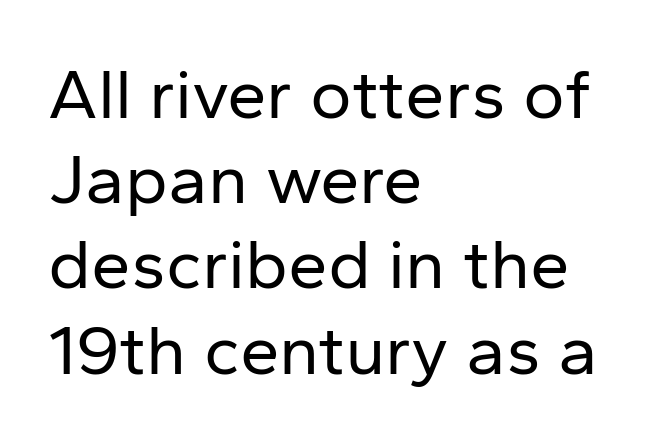
{"serif": "no", "italic": "no", "bold": "no", "weight": "regular", "width": "normal", "stroke_contrast": "low", "x_height": "medium", "monospaced": "no", "underline": "no", "align": "left", "line_spacing_ratio": 1.2, "letter_spacing": "normal", "letter_spacing_em": 0.0, "glyph_px": 71}
